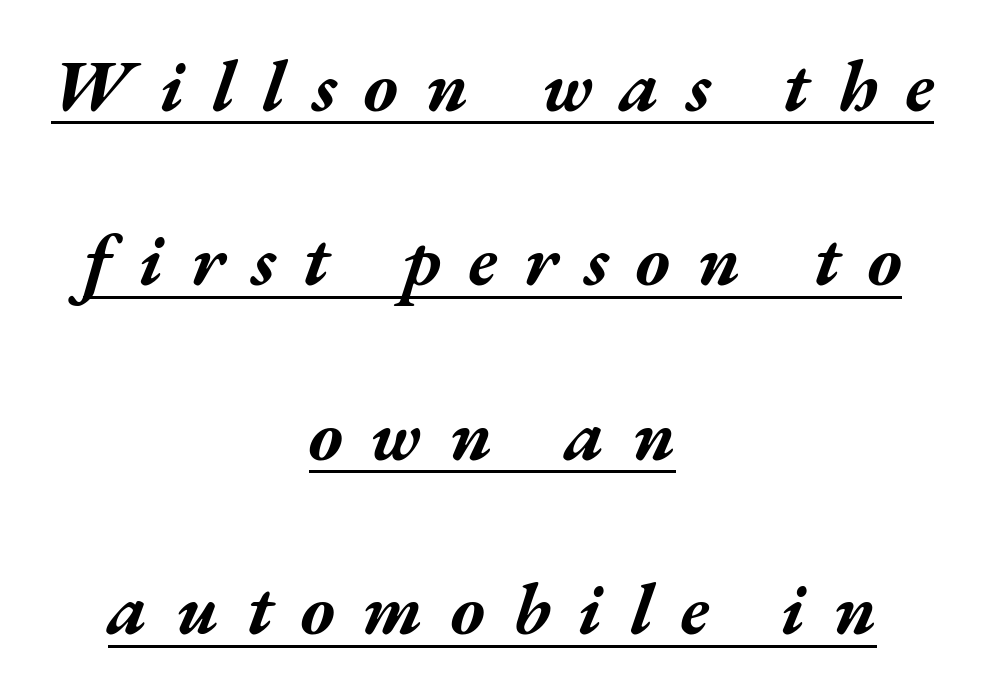
{"italic": "yes", "lean": "right", "slant_degrees": 17, "bold": "yes", "weight": "bold", "width": "wide", "stroke_contrast": "medium", "x_height": "medium", "monospaced": "no", "underline": "yes", "align": "center", "line_spacing": "loose", "line_spacing_ratio": 2.39, "letter_spacing": "wide", "letter_spacing_em": 0.38, "glyph_px": 73}
